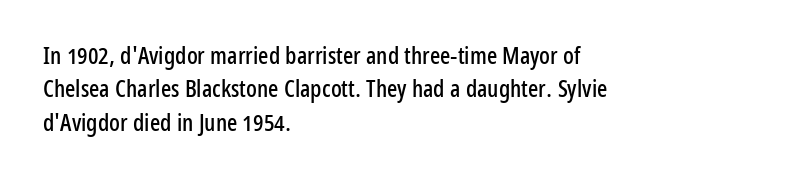
Q: Is the text italic (slanted)? A: No, it is upright.
Q: Is the text underlined? A: No.
Q: How is the paragraph aligned? A: Left-aligned.
Q: Is the spacing between letters normal or unusually wide? A: Normal.
Q: Is the spacing between lines tight, normal or loose? A: Normal.
